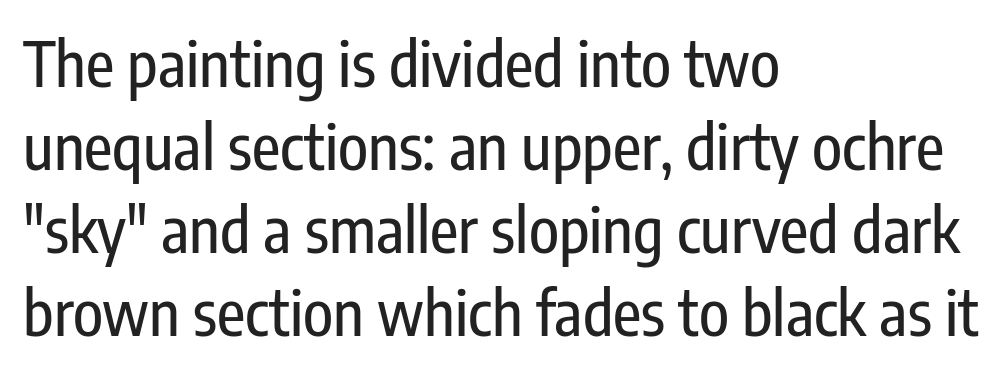
The image shows 62 px condensed sans-serif type, upright; set left-aligned, normal line spacing (1.34x), normal letter spacing, not underlined; low stroke contrast and a medium x-height.
